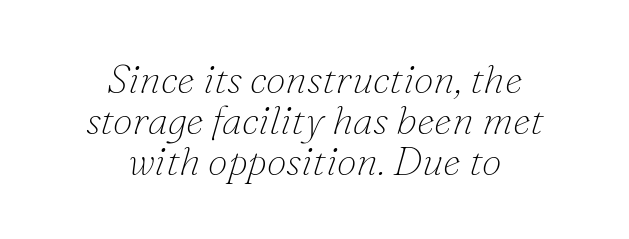
The image shows 40 px thin serif type, italic (leaning right); set centered, tight line spacing (1.02x), normal letter spacing, not underlined; low stroke contrast and a small x-height.
